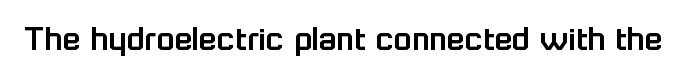
The image shows 37 px sans-serif type, upright; set normal letter spacing, not underlined; low stroke contrast and a medium x-height.
